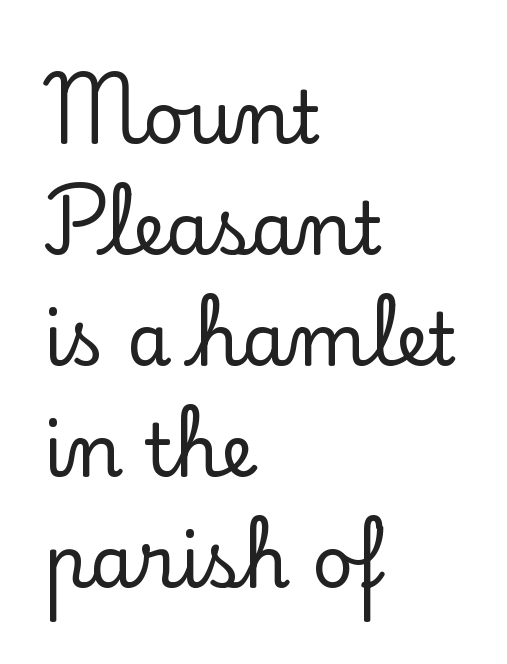
Q: Is the text italic (slanted)? A: No, it is upright.
Q: Is the typeface a serif or a sans-serif typeface? A: Serif.
Q: Is the text underlined? A: No.
Q: How is the paragraph aligned? A: Left-aligned.
Q: Is the spacing between letters normal or unusually wide? A: Normal.
Q: Is the spacing between lines tight, normal or loose? A: Normal.
Q: Width (condensed, normal, or wide)? A: Normal.
Q: Stroke contrast? A: Low.
Q: x-height? A: Small.
Q: Monospaced? A: No.
